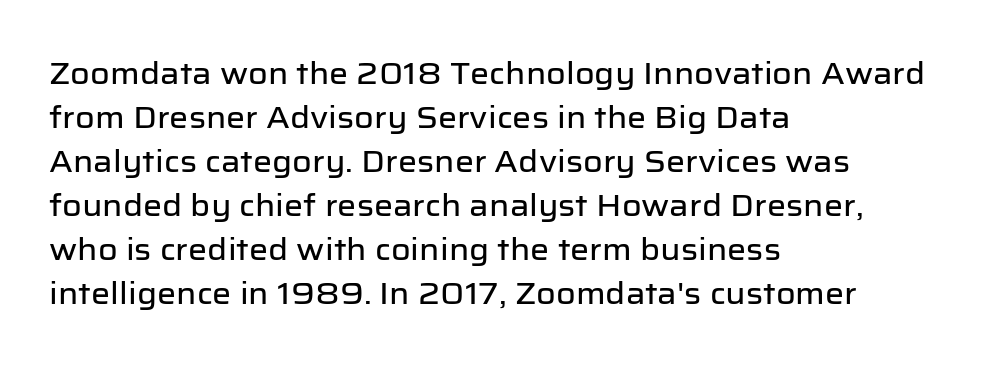
The image shows 30 px sans-serif type, upright; set left-aligned, normal line spacing (1.47x), normal letter spacing, not underlined; low stroke contrast and a medium x-height.
